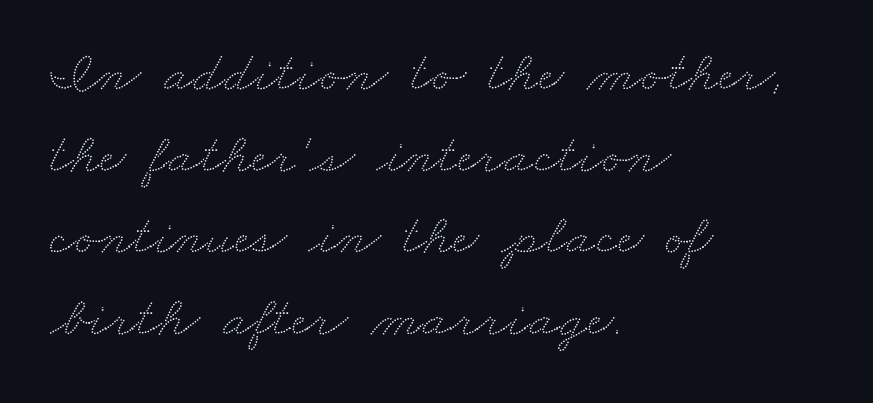
You could not count columns in this text — the font is proportionally spaced. A typesetter would call this leading conventional body-copy spacing. This rendering uses left alignment, leaving the right contour irregular. The gaps between neighbouring characters are ordinary and unremarkable. Decoration check: the copy has no underline.
